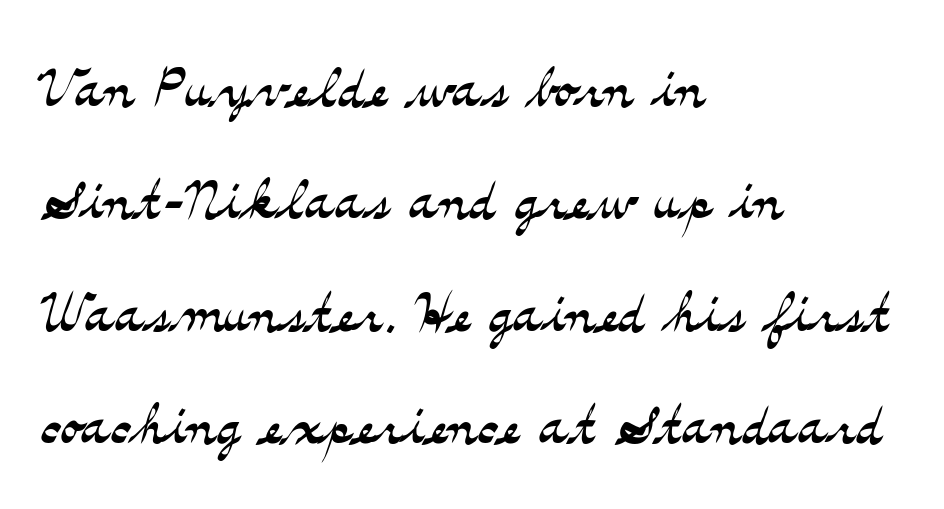
Proportional: the letters do not fall into vertical columns. The passage shown is not bold in any degree. These lines are set flush left with a ragged right edge. These lines keep a tight, regular rhythm from letter to letter.
